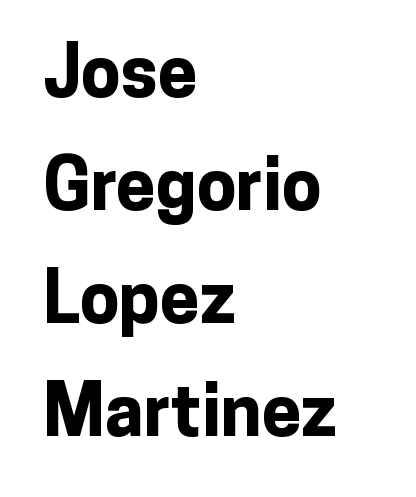
The image shows 71 px bold sans-serif type, upright; set left-aligned, normal line spacing (1.59x), normal letter spacing, not underlined; low stroke contrast and a medium x-height.
